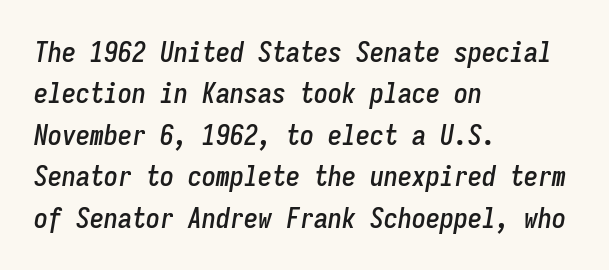
Does the copy run flush right? No — it runs flush left. The specimen omits any rule beneath the text block's lines. Is the type slanted? Yes — the strokes lean at a clear angle. This sample keeps an unexceptional amount of space between lines. The horizontal fit of the characters is conventional and even.
